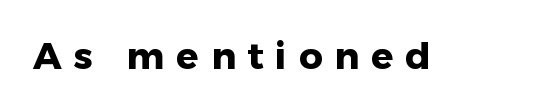
In terms of weight, the rendering is a true, heavy bold. Every stem runs plumb, perpendicular to the baseline. Look at the bottom of the vertical strokes: they stop flat, with no serifs. The type is letterspaced generously, with wide tracking. The gap between lines stays unmarked.
